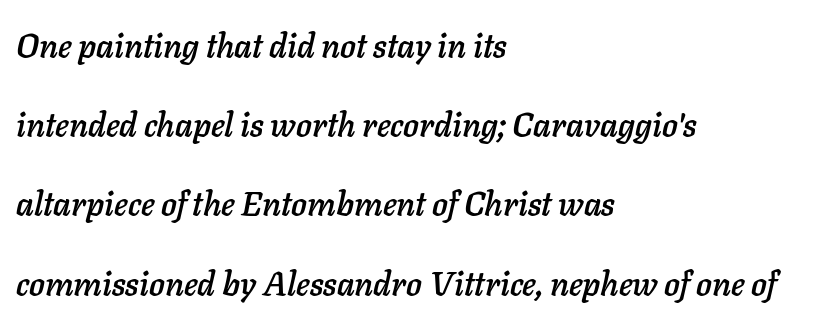
This is oblique type, the kind used for emphasis or titles. This block would shrink considerably if given ordinary leading; it's expanded now. The letterforms sit shoulder to shoulder at normal distance. Note the varied advance widths — an 'i' is clearly narrower than an 'm'. Which margin do the lines hug? The left one — the right edge is uneven. The area under the type is left untouched.
